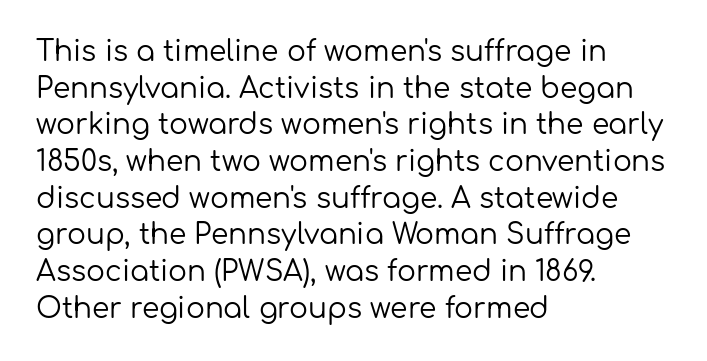
Characters follow at the spacing the type designer built in. Whoever set this chose a conventional vertical rhythm. No letter is thick-stroked: the sample isn't bold. The typeface chosen for these lines omits serifs. Where is the straight margin? On the left.
